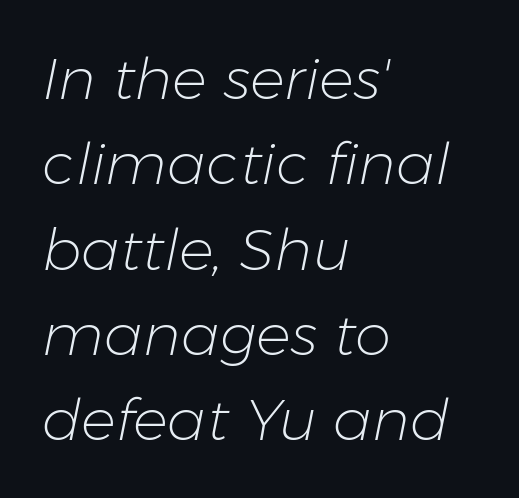
Q: Is the text bold? A: No.
Q: Is the text italic (slanted)? A: Yes, it leans right by about 11 degrees.
Q: Is the text underlined? A: No.
Q: How is the paragraph aligned? A: Left-aligned.
Q: Is the spacing between letters normal or unusually wide? A: Normal.
Q: Is the spacing between lines tight, normal or loose? A: Normal.
Q: Width (condensed, normal, or wide)? A: Normal.
Q: Stroke contrast? A: Low.
Q: x-height? A: Medium.
Q: Monospaced? A: No.
